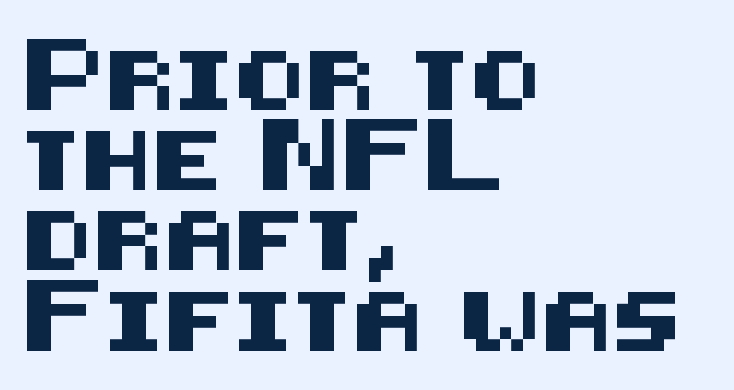
Q: Is the text italic (slanted)? A: No, it is upright.
Q: Is the typeface a serif or a sans-serif typeface? A: Sans-serif.
Q: Is the text underlined? A: No.
Q: How is the paragraph aligned? A: Left-aligned.
Q: Is the spacing between letters normal or unusually wide? A: Normal.
Q: Is the spacing between lines tight, normal or loose? A: Normal.
Q: Width (condensed, normal, or wide)? A: Normal.
Q: Stroke contrast? A: Medium.
Q: x-height? A: Large.
